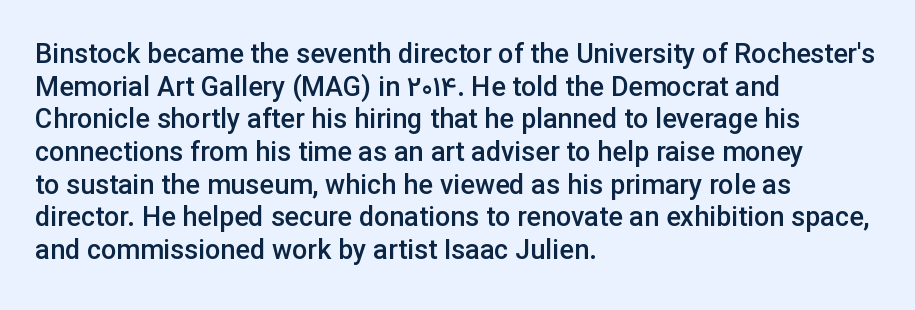
Q: Is the text bold? A: Semi-bold.
Q: Is the text italic (slanted)? A: No, it is upright.
Q: Is the text underlined? A: No.
Q: How is the paragraph aligned? A: Left-aligned.
Q: Is the spacing between letters normal or unusually wide? A: Normal.
